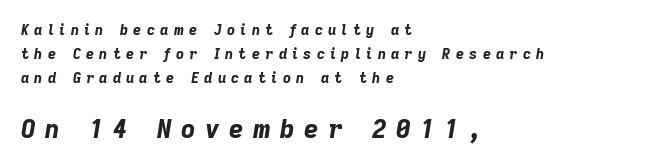
{"italic": "yes", "lean": "right", "slant_degrees": 9, "bold": "yes", "underline": "no", "align": "left", "line_spacing_ratio": 1.71, "letter_spacing": "wide", "letter_spacing_em": 0.38, "larger_block": "second", "size_ratio": 1.79, "glyph_px": 25}
